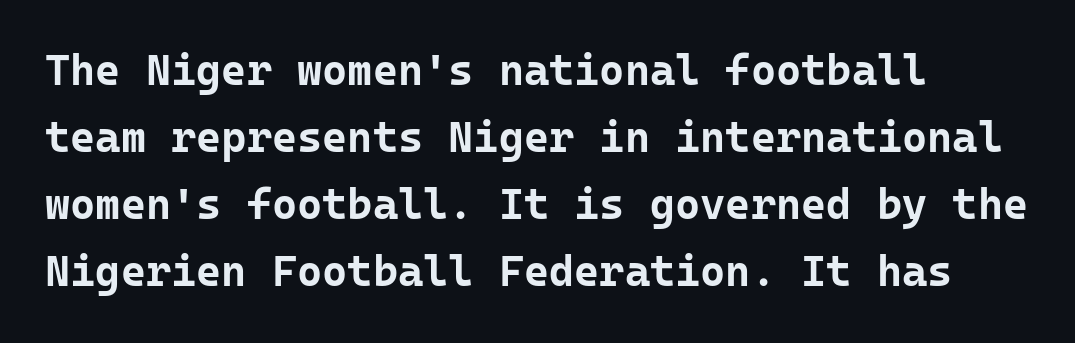
Monospaced: the letters line up in strict vertical columns. The passage shown is not underscored anywhere. Words appear dense and cohesive because spacing is normal. Italic? Not at all — the glyphs are vertical.
